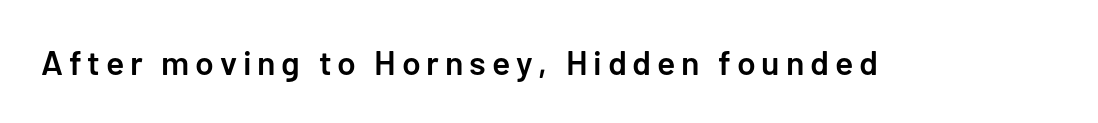
{"serif": "no", "italic": "no", "bold": "semi", "weight": "semibold", "width": "normal", "stroke_contrast": "low", "x_height": "medium", "monospaced": "no", "underline": "no", "glyph_px": 34}
